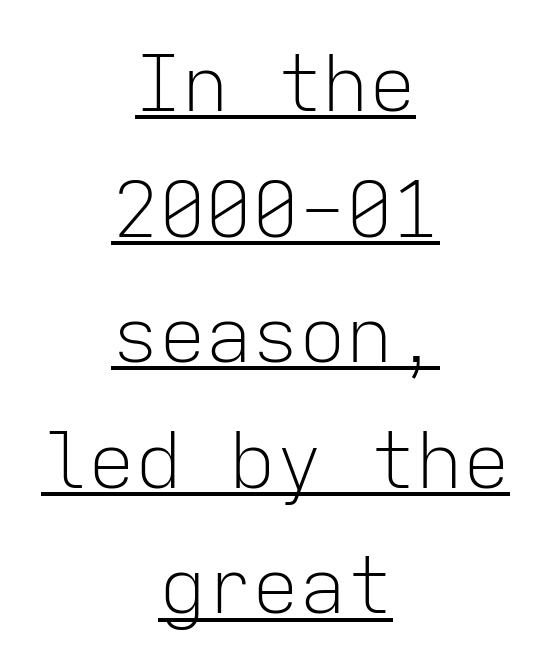
{"serif": "no", "italic": "no", "bold": "no", "weight": "light", "width": "normal", "stroke_contrast": "low", "x_height": "medium", "monospaced": "yes", "underline": "yes", "align": "center", "line_spacing": "normal", "line_spacing_ratio": 1.61, "letter_spacing": "normal", "letter_spacing_em": 0.0, "glyph_px": 78}
